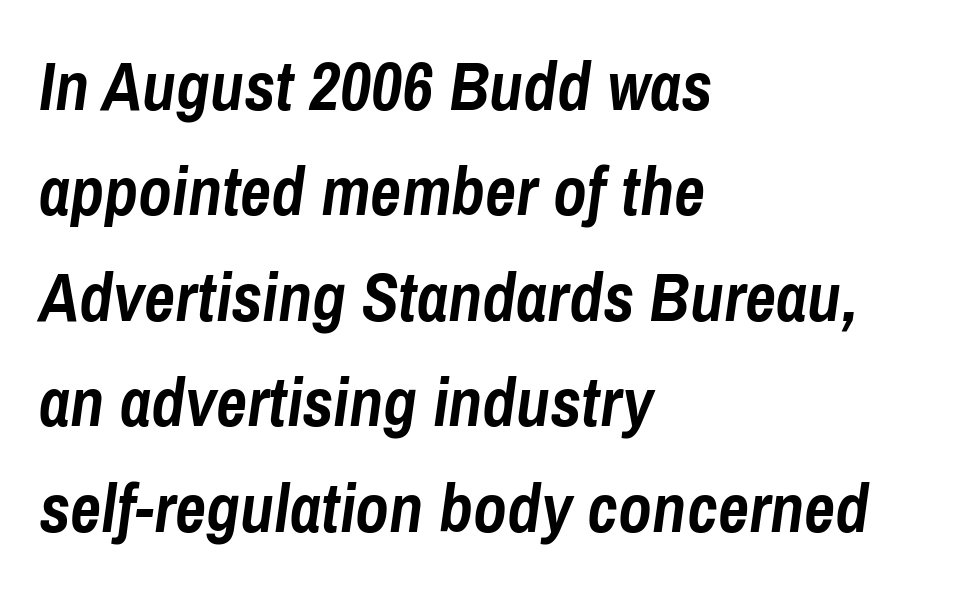
The image shows 68 px semibold, condensed type, italic (leaning right); set left-aligned, normal line spacing (1.55x), normal letter spacing, not underlined; low stroke contrast and a medium x-height.
